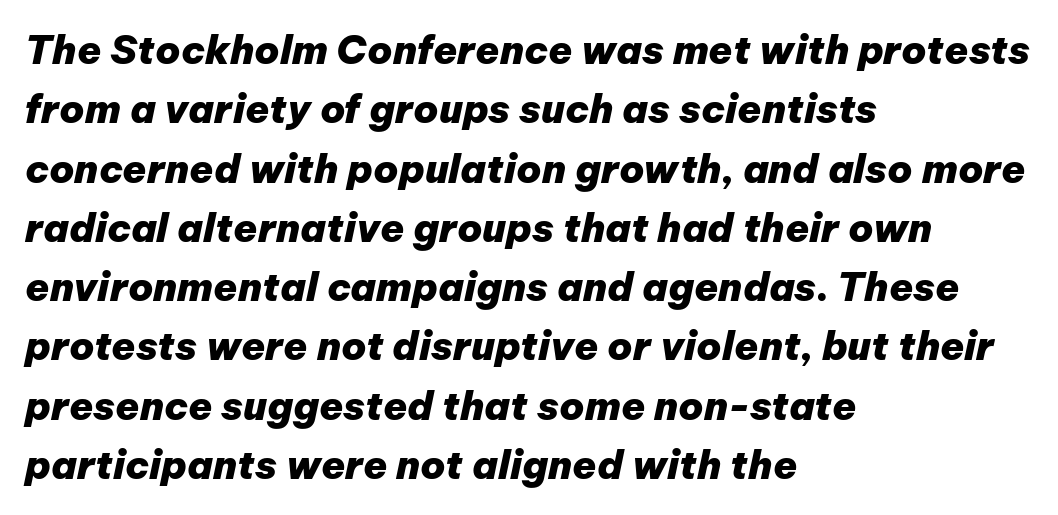
{"italic": "yes", "lean": "right", "slant_degrees": 12, "bold": "yes", "weight": "heavy", "width": "normal", "stroke_contrast": "low", "x_height": "medium", "monospaced": "no", "underline": "no", "align": "left", "line_spacing": "normal", "line_spacing_ratio": 1.52, "letter_spacing": "normal", "letter_spacing_em": 0.0, "glyph_px": 39}
